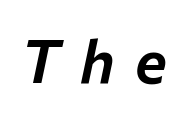
The image shows 60 px text type, italic (leaning right); set unusually wide letter spacing (+0.34 em), not underlined; low stroke contrast and a medium x-height.
